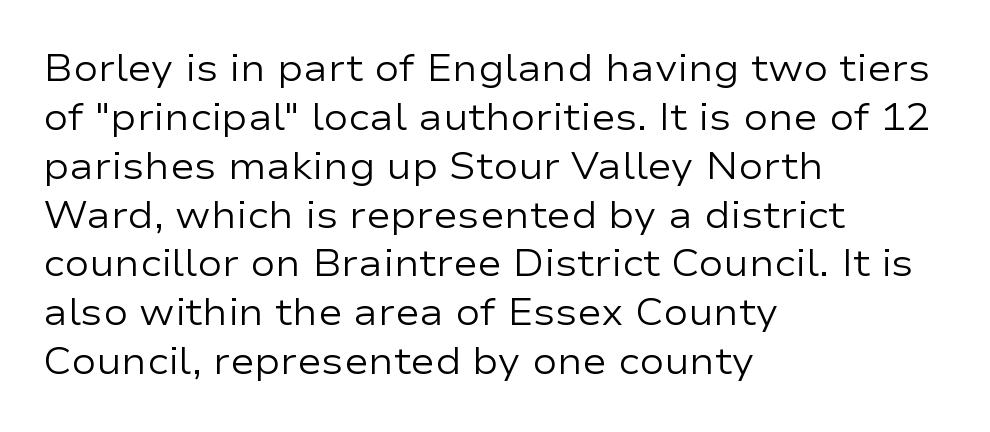
{"serif": "no", "italic": "no", "bold": "no", "weight": "regular", "width": "wide", "stroke_contrast": "low", "x_height": "medium", "monospaced": "no", "underline": "no", "align": "left", "line_spacing": "normal", "line_spacing_ratio": 1.32, "letter_spacing": "normal", "letter_spacing_em": 0.0, "glyph_px": 37}
